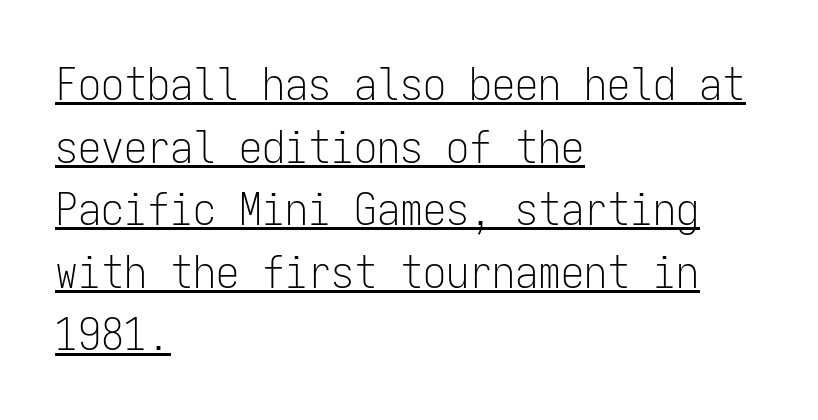
The image shows 46 px light, condensed sans-serif type, upright, monospaced; set left-aligned, normal line spacing (1.36x), normal letter spacing, underlined; low stroke contrast and a medium x-height.
